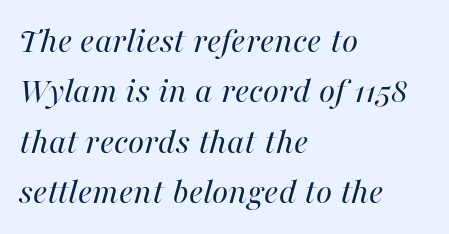
Q: Is the text bold? A: No.
Q: Is the text italic (slanted)? A: Yes, it leans right by about 16 degrees.
Q: Is the text underlined? A: No.
Q: How is the paragraph aligned? A: Left-aligned.
Q: Is the spacing between letters normal or unusually wide? A: Normal.
Q: Is the spacing between lines tight, normal or loose? A: Normal.
Q: Width (condensed, normal, or wide)? A: Normal.
Q: Stroke contrast? A: High.
Q: x-height? A: Medium.
Q: Monospaced? A: No.
